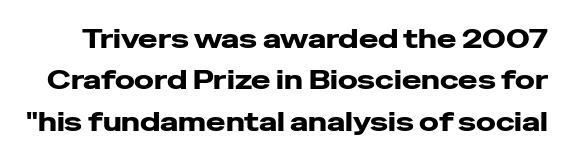
{"italic": "no", "bold": "yes", "underline": "no", "line_spacing": "normal", "line_spacing_ratio": 1.59, "letter_spacing": "normal", "letter_spacing_em": 0.0, "glyph_px": 26}
